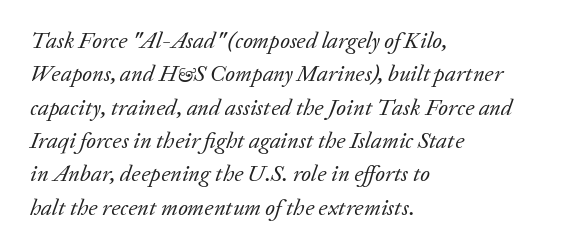
Q: Is the text bold? A: No.
Q: Is the text italic (slanted)? A: Yes, it leans right by about 20 degrees.
Q: Is the text underlined? A: No.
Q: How is the paragraph aligned? A: Left-aligned.
Q: Is the spacing between letters normal or unusually wide? A: Normal.
Q: Is the spacing between lines tight, normal or loose? A: Normal.
